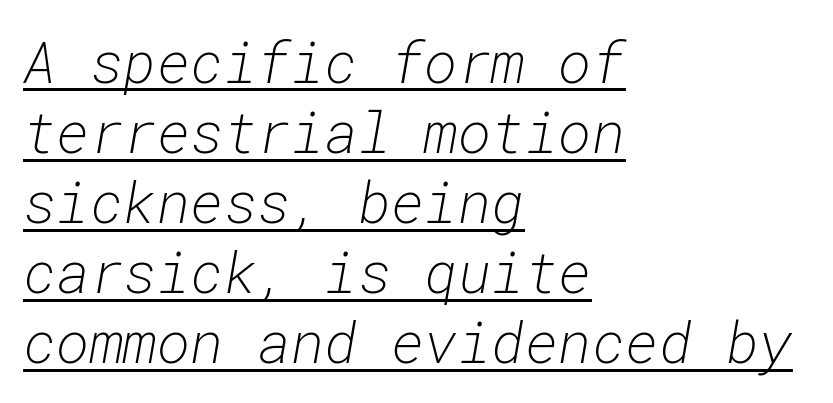
The letters march in equal steps, a hallmark of fixed-pitch type. Does extra space separate the letters? No, they use regular spacing. Bold? No — there's no thickening of the strokes. These lines were composed using italics. Where is the straight margin? On the left.
